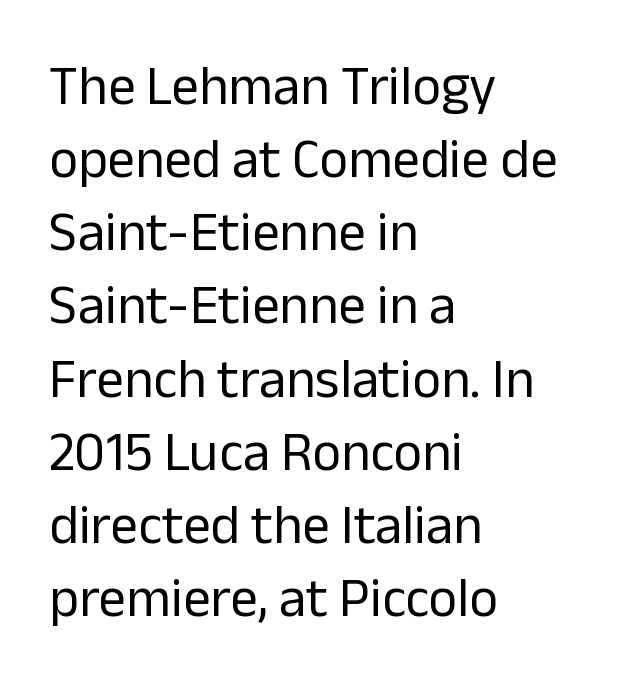
The image shows 55 px regular-weight sans-serif type, upright; set left-aligned, normal line spacing (1.33x), normal letter spacing, not underlined; low stroke contrast and a medium x-height.
